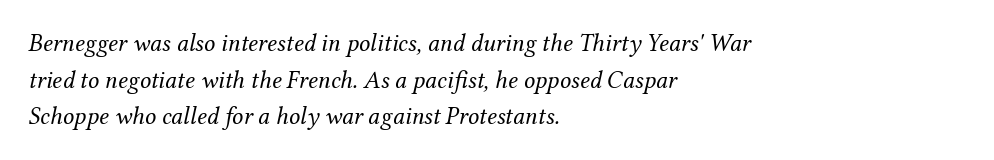
Words appear dense and cohesive because spacing is normal. The ragged edge is on the right, which tells us the setting is flush left. If you drew a line through each stem, it would be angled. A light-to-regular cut is what we see here.
